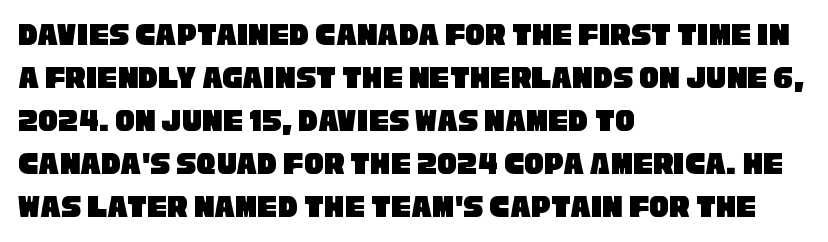
Q: Is the typeface a serif or a sans-serif typeface? A: Sans-serif.
Q: Is the text underlined? A: No.
Q: How is the paragraph aligned? A: Left-aligned.
Q: Is the spacing between letters normal or unusually wide? A: Normal.
Q: Is the spacing between lines tight, normal or loose? A: Normal.
Q: Width (condensed, normal, or wide)? A: Condensed.
Q: Stroke contrast? A: Low.
Q: x-height? A: Large.
Q: Monospaced? A: No.
